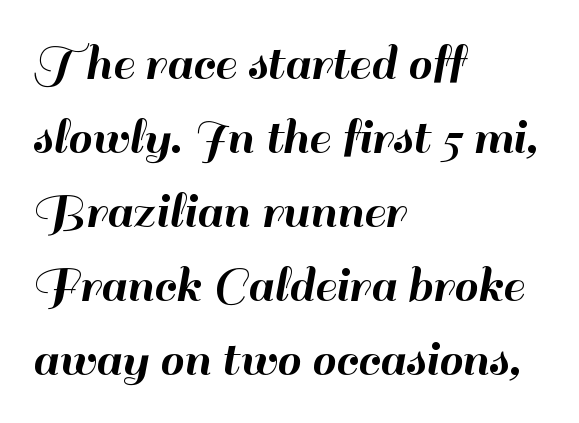
Q: Is the text italic (slanted)? A: Yes.
Q: Is the typeface a serif or a sans-serif typeface? A: Sans-serif.
Q: Is the text underlined? A: No.
Q: How is the paragraph aligned? A: Left-aligned.
Q: Is the spacing between letters normal or unusually wide? A: Normal.
Q: Is the spacing between lines tight, normal or loose? A: Normal.
Q: Width (condensed, normal, or wide)? A: Normal.
Q: Stroke contrast? A: High.
Q: x-height? A: Small.
Q: Monospaced? A: No.
